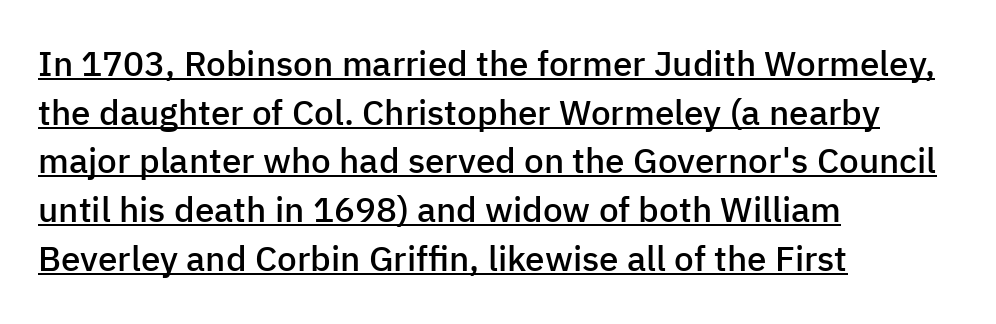
Is the letter spacing exaggerated? No — it looks like the ordinary default. Type style note: lacks serifs. Does the lettering tilt? It doesn't — this is upright. Underline: present. Quick note: interline space is typical.
